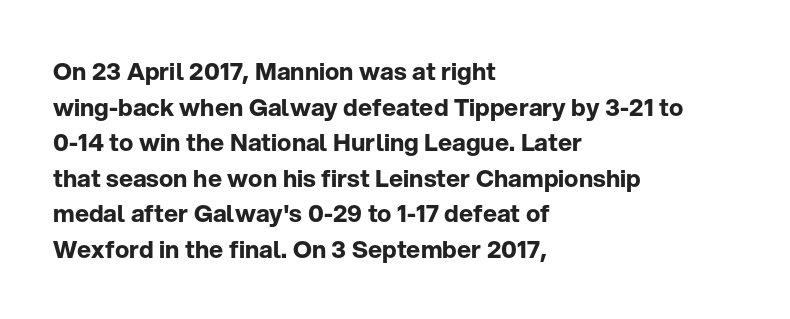
{"italic": "no", "bold": "yes", "underline": "no", "align": "left", "line_spacing": "normal", "line_spacing_ratio": 1.48, "letter_spacing": "normal", "letter_spacing_em": 0.0, "glyph_px": 24}
